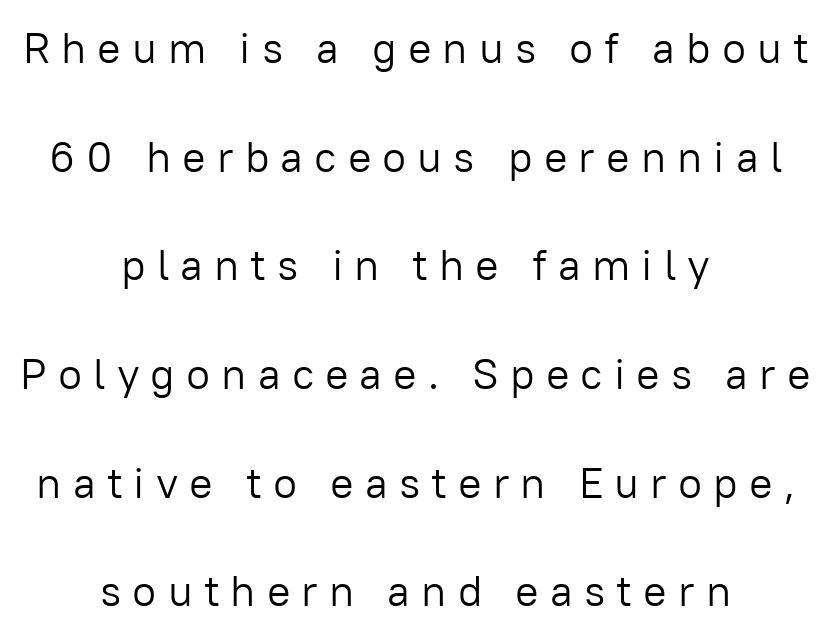
Vertical stems look standard width or narrower in stroke. This rendering widens character spacing well past its baseline value. Widely set lines give the paragraph a tall, airy silhouette. Proportional: the letters do not fall into vertical columns. No italicization has been applied; the sample stays upright.
